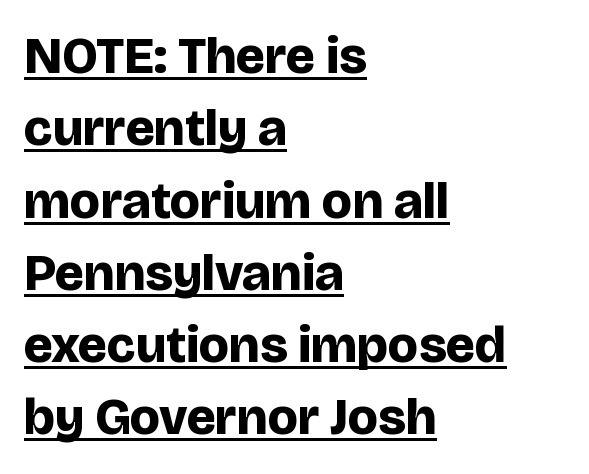
Q: Is the text bold? A: Yes.
Q: Is the text italic (slanted)? A: No, it is upright.
Q: Is the typeface a serif or a sans-serif typeface? A: Sans-serif.
Q: Is the text underlined? A: Yes.
Q: How is the paragraph aligned? A: Left-aligned.
Q: Is the spacing between letters normal or unusually wide? A: Normal.
Q: Is the spacing between lines tight, normal or loose? A: Normal.
Q: Width (condensed, normal, or wide)? A: Normal.
Q: Stroke contrast? A: Low.
Q: x-height? A: Large.
Q: Monospaced? A: No.
